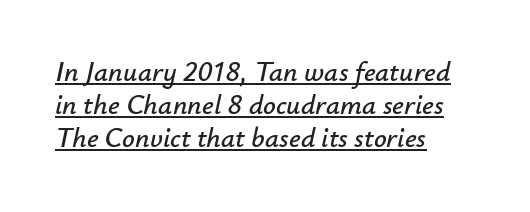
{"italic": "yes", "lean": "right", "slant_degrees": 12, "width": "normal", "stroke_contrast": "low", "x_height": "small", "monospaced": "no", "underline": "yes", "align": "left", "line_spacing_ratio": 1.18, "letter_spacing": "normal", "letter_spacing_em": 0.0, "glyph_px": 28}
